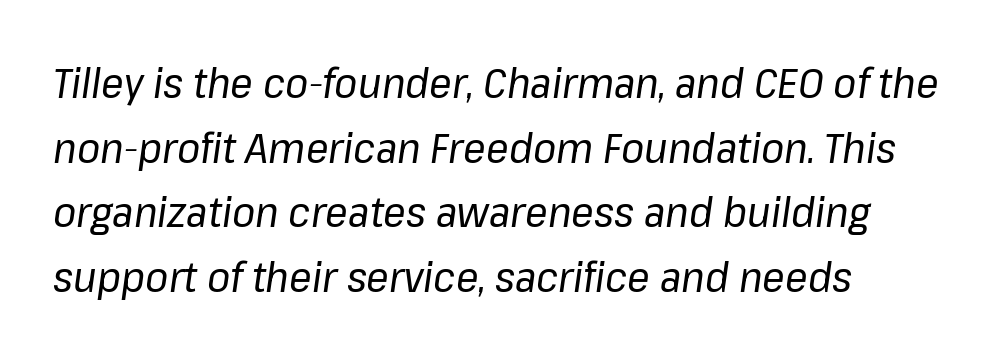
The image shows 42 px regular-weight type, italic (leaning right); set left-aligned, normal line spacing (1.54x), normal letter spacing, not underlined; low stroke contrast and a medium x-height.
